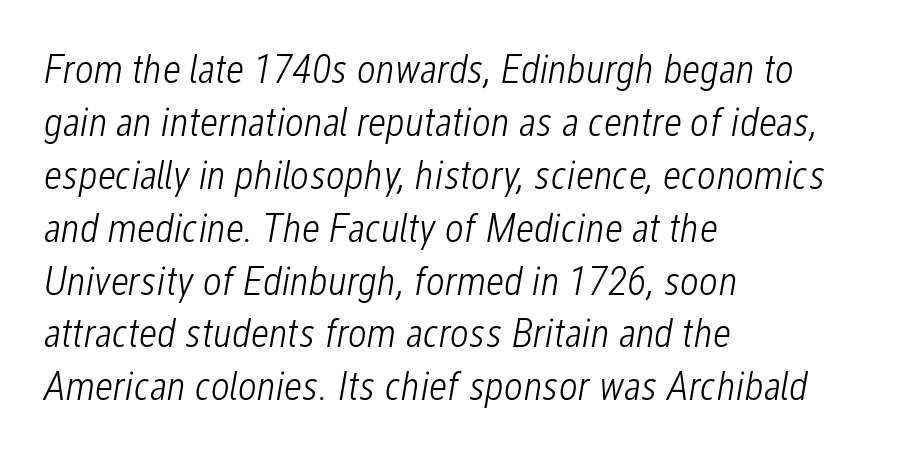
The image shows 41 px light, condensed type, italic (leaning right); set left-aligned, normal line spacing (1.29x), normal letter spacing, not underlined; low stroke contrast and a medium x-height.
